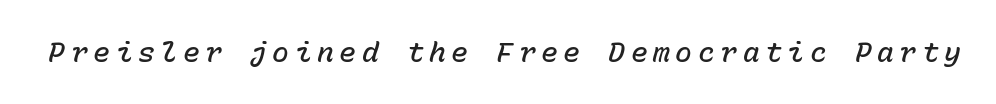
Q: Is the text bold? A: Semi-bold.
Q: Is the text italic (slanted)? A: Yes, it leans right by about 15 degrees.
Q: Is the text underlined? A: No.
Q: Is the spacing between letters normal or unusually wide? A: Unusually wide.
Q: Width (condensed, normal, or wide)? A: Normal.
Q: Stroke contrast? A: Low.
Q: x-height? A: Medium.
Q: Monospaced? A: Yes.
